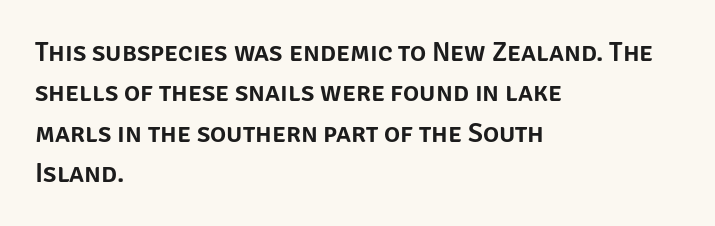
No italicization has been applied; the sample stays upright. This block has exactly the height ordinary leading produces. Students, note that the glyphs here touch the page at normal intervals. Typeset ragged right — the left edge is the straight one.
